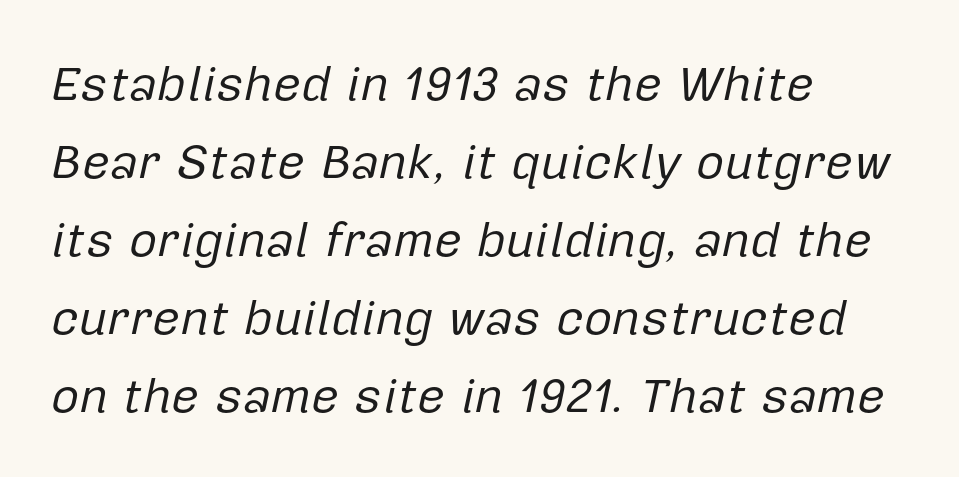
Unmarked baselines from the first word to the last. Honestly, the letter spacing is just normal — you wouldn't notice it. Alignment: flush left. Think standard paragraph weight, or any step lighter than that.
